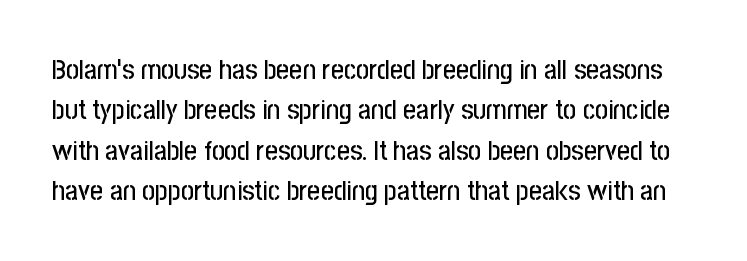
The font family rendered here belongs to the sans-serif group. The glyphs are unaccompanied by any horizontal stroke below them. Honestly, the letter spacing is just normal — you wouldn't notice it. Students, observe: this is what conventionally led text looks like. The axis of the letterforms is exactly vertical.
